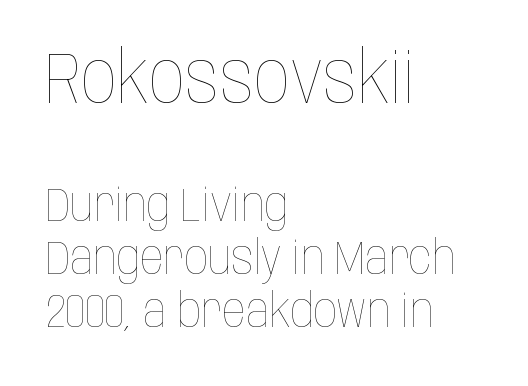
The image shows 71 px thin, condensed type, upright; set left-aligned, tight line spacing (1.13x), normal letter spacing, not underlined; the first (top) block is 1.51x larger; low stroke contrast and a large x-height.
